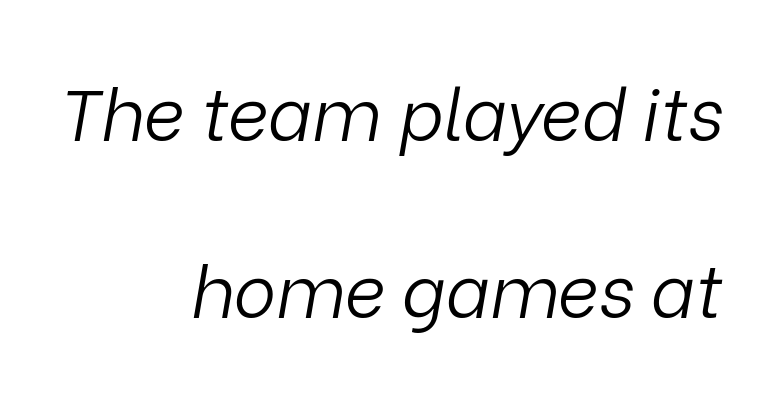
The image shows 72 px light type, italic (leaning right); set right-aligned, loose line spacing (2.46x), normal letter spacing, not underlined; low stroke contrast and a medium x-height.
